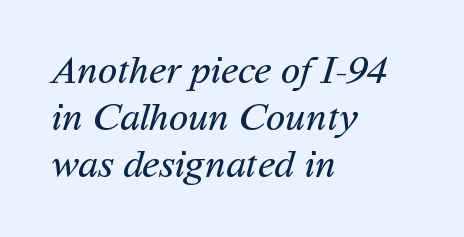
A student would call this left alignment; a typographer would say flush left, rag right. The passage shown is typed in a proportional face where columns would drift. Classification — sans serif. The letters sit at their default tracking, neither squeezed nor spread.
